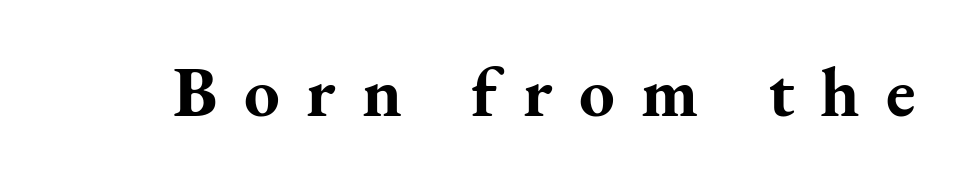
The image shows 71 px bold serif type, upright; set unusually wide letter spacing (+0.37 em), not underlined; medium stroke contrast and a small x-height.
